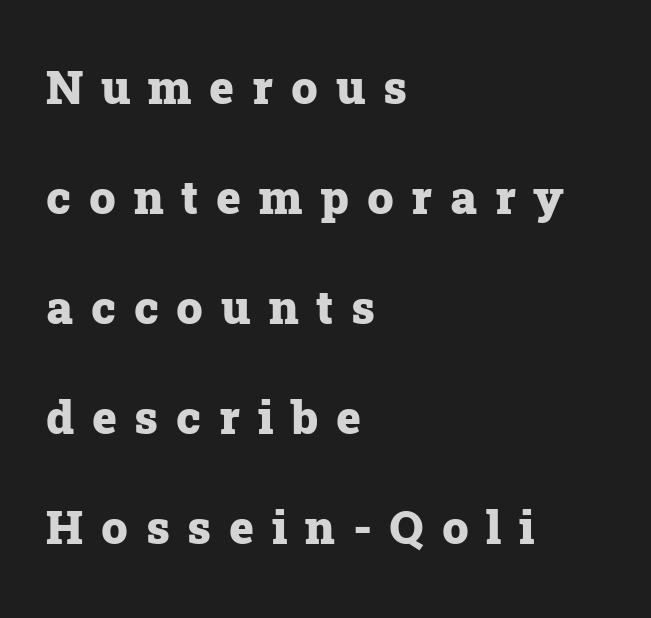
Q: Is the text bold? A: Yes.
Q: Is the text italic (slanted)? A: No, it is upright.
Q: Is the typeface a serif or a sans-serif typeface? A: Serif.
Q: Is the text underlined? A: No.
Q: How is the paragraph aligned? A: Left-aligned.
Q: Is the spacing between letters normal or unusually wide? A: Unusually wide.
Q: Is the spacing between lines tight, normal or loose? A: Loose.
Q: Width (condensed, normal, or wide)? A: Normal.
Q: Stroke contrast? A: Low.
Q: x-height? A: Medium.
Q: Monospaced? A: No.
